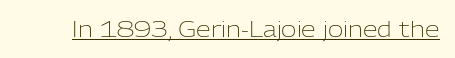
Q: Is the text bold? A: No.
Q: Is the text italic (slanted)? A: No, it is upright.
Q: Is the text underlined? A: Yes.
Q: Is the spacing between letters normal or unusually wide? A: Normal.
